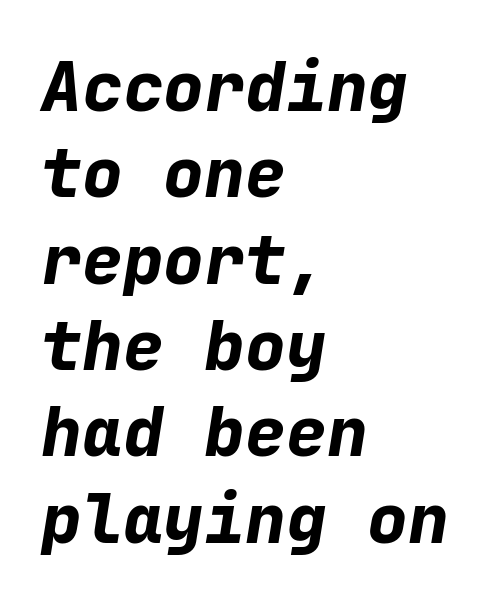
Q: Is the text bold? A: Yes.
Q: Is the text italic (slanted)? A: Yes, it leans right by about 9 degrees.
Q: Is the text underlined? A: No.
Q: How is the paragraph aligned? A: Left-aligned.
Q: Is the spacing between letters normal or unusually wide? A: Normal.
Q: Is the spacing between lines tight, normal or loose? A: Normal.
Q: Width (condensed, normal, or wide)? A: Normal.
Q: Stroke contrast? A: Low.
Q: x-height? A: Medium.
Q: Monospaced? A: Yes.
